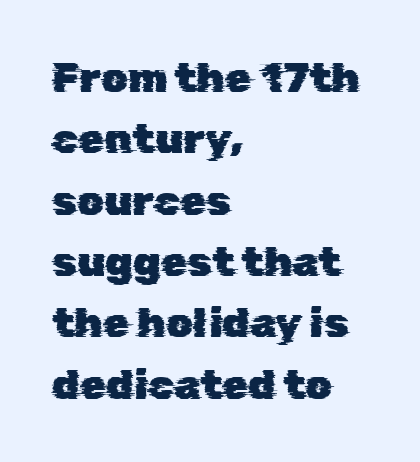
The image shows 42 px sans-serif type; set left-aligned, normal line spacing (1.46x), normal letter spacing, not underlined; low stroke contrast and a medium x-height.
